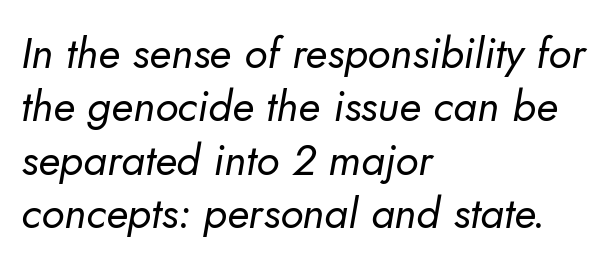
Q: Is the text bold? A: No.
Q: Is the typeface a serif or a sans-serif typeface? A: Sans-serif.
Q: Is the text underlined? A: No.
Q: How is the paragraph aligned? A: Left-aligned.
Q: Is the spacing between letters normal or unusually wide? A: Normal.
Q: Width (condensed, normal, or wide)? A: Normal.
Q: Stroke contrast? A: Low.
Q: x-height? A: Small.
Q: Monospaced? A: No.
